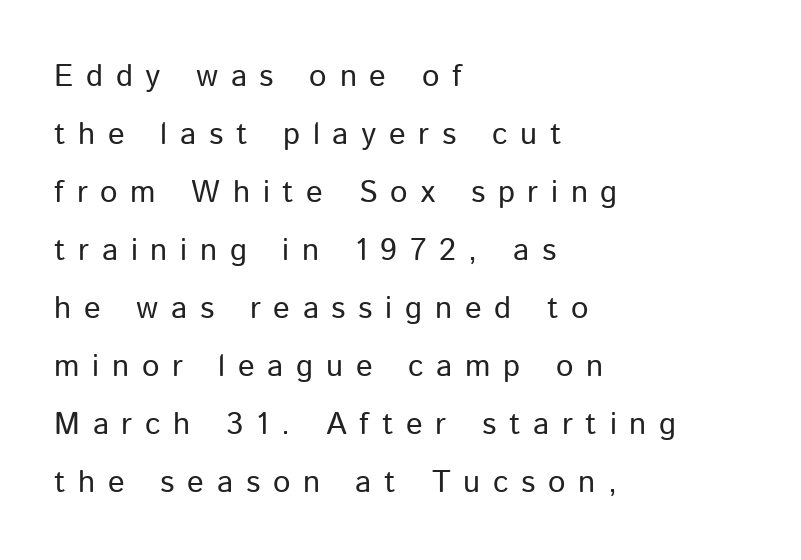
The image shows 31 px regular-weight sans-serif type, upright; set left-aligned, line spacing 1.87x, unusually wide letter spacing (+0.41 em), not underlined; low stroke contrast and a medium x-height.
